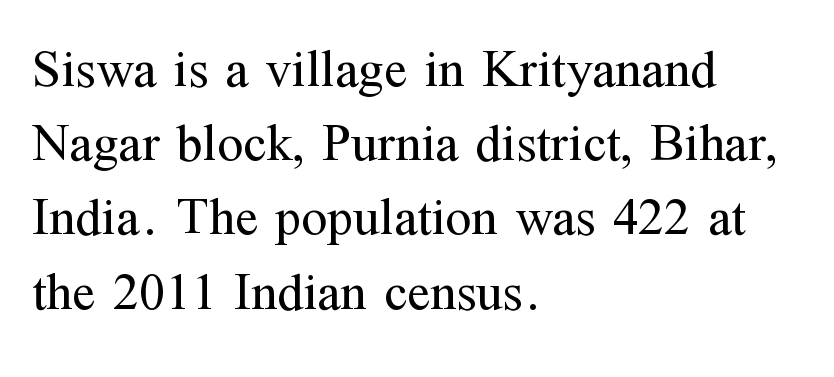
The image shows 53 px regular-weight serif type, upright; set left-aligned, normal line spacing (1.4x), normal letter spacing, not underlined; medium stroke contrast and a medium x-height.
